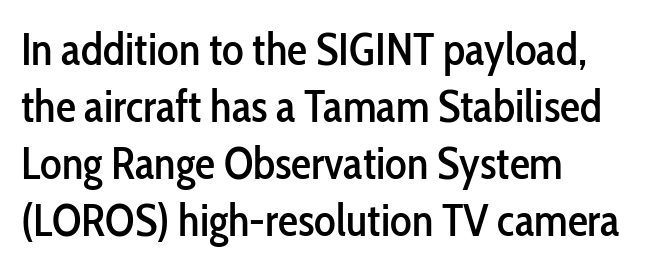
Q: Is the text italic (slanted)? A: No, it is upright.
Q: Is the typeface a serif or a sans-serif typeface? A: Sans-serif.
Q: Is the text underlined? A: No.
Q: How is the paragraph aligned? A: Left-aligned.
Q: Is the spacing between letters normal or unusually wide? A: Normal.
Q: Is the spacing between lines tight, normal or loose? A: Normal.
Q: Width (condensed, normal, or wide)? A: Condensed.
Q: Stroke contrast? A: Low.
Q: x-height? A: Medium.
Q: Monospaced? A: No.
